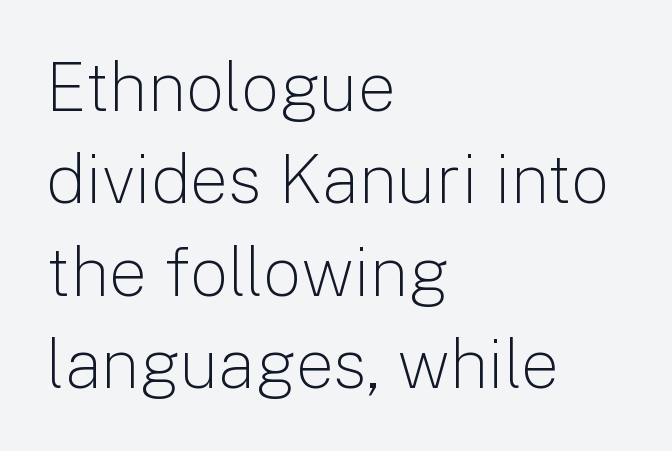
{"serif": "no", "italic": "no", "bold": "no", "weight": "light", "width": "normal", "stroke_contrast": "low", "x_height": "medium", "monospaced": "no", "underline": "no", "align": "left", "line_spacing": "normal", "line_spacing_ratio": 1.36, "letter_spacing": "normal", "letter_spacing_em": 0.0, "glyph_px": 68}
